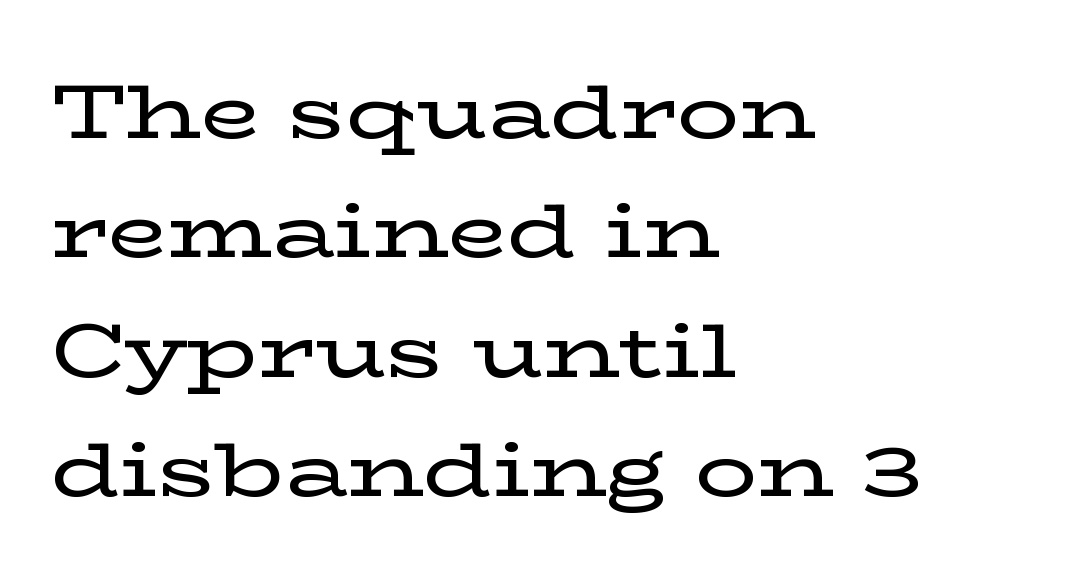
The image shows 77 px wide serif type, upright; set left-aligned, normal line spacing (1.55x), normal letter spacing, not underlined; low stroke contrast and a medium x-height.
